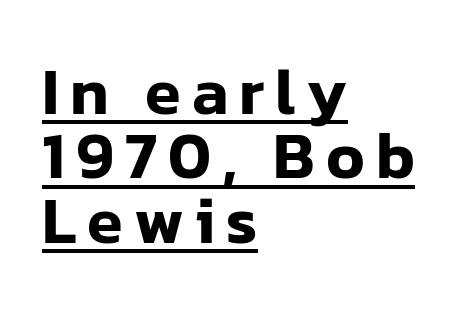
Designer's note — italics off, roman on. You could not count columns in this text — the font is proportionally spaced. This sample uses a sans-serif face. The paragraph shown leans on its left margin. Tightly led — the rows are bunched. The glyphs are accompanied by a horizontal stroke just below them.
